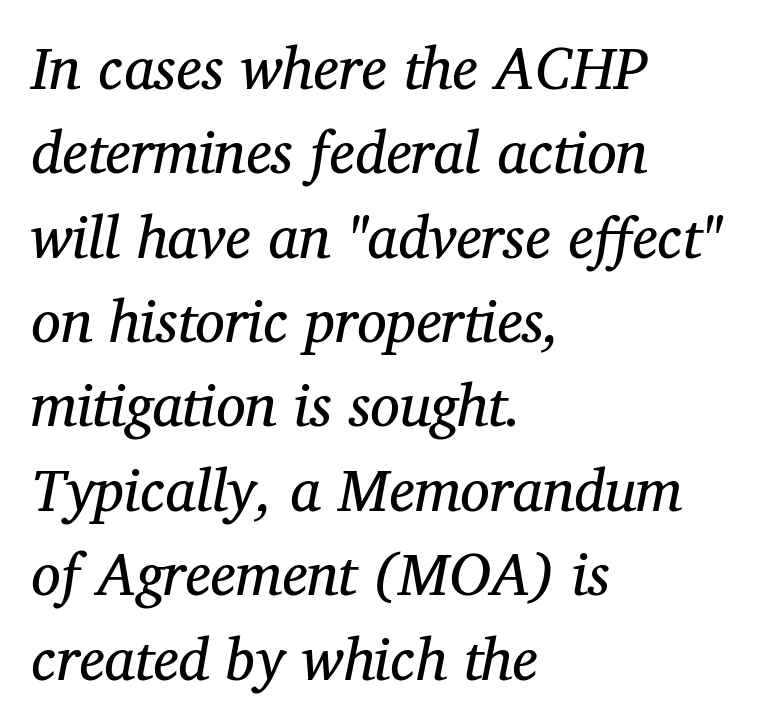
The image shows 59 px regular-weight serif type, italic (leaning right); set left-aligned, normal line spacing (1.43x), normal letter spacing, not underlined; medium stroke contrast and a medium x-height.
